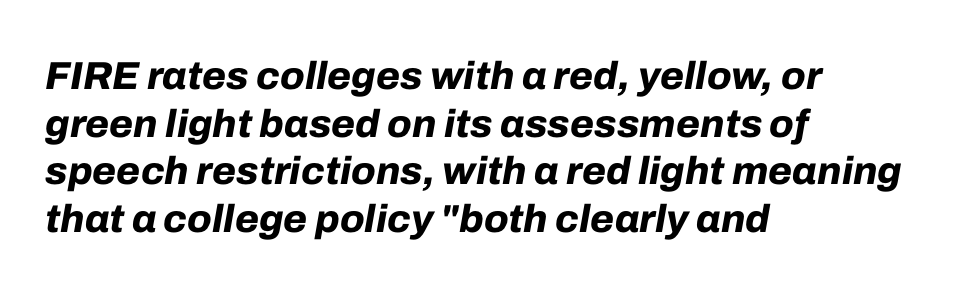
{"italic": "yes", "lean": "right", "slant_degrees": 10, "bold": "yes", "weight": "bold", "width": "normal", "stroke_contrast": "low", "x_height": "medium", "monospaced": "no", "underline": "no", "align": "left", "line_spacing_ratio": 1.22, "letter_spacing": "normal", "letter_spacing_em": 0.0, "glyph_px": 39}
